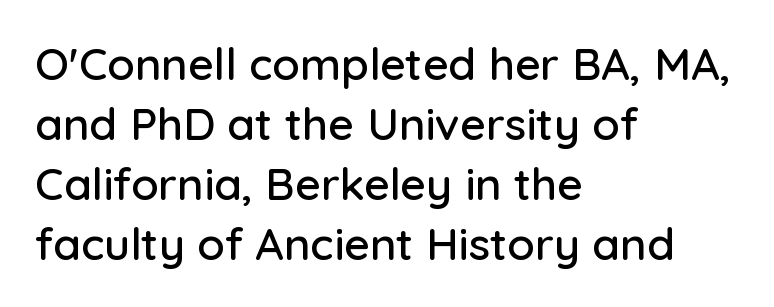
{"serif": "no", "italic": "no", "width": "normal", "stroke_contrast": "low", "x_height": "medium", "monospaced": "no", "underline": "no", "align": "left", "line_spacing": "normal", "line_spacing_ratio": 1.33, "letter_spacing": "normal", "letter_spacing_em": 0.0, "glyph_px": 45}
